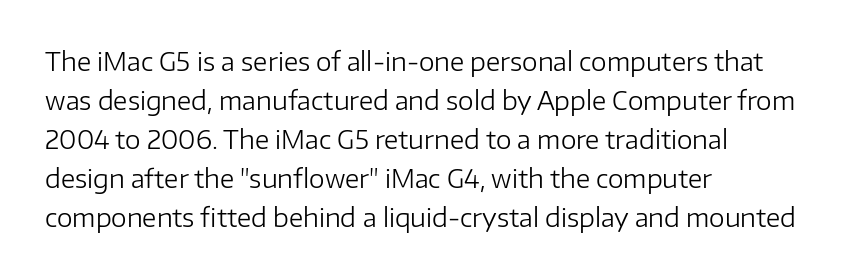
Q: Is the text bold? A: No.
Q: Is the text italic (slanted)? A: No, it is upright.
Q: Is the text underlined? A: No.
Q: How is the paragraph aligned? A: Left-aligned.
Q: Is the spacing between letters normal or unusually wide? A: Normal.
Q: Is the spacing between lines tight, normal or loose? A: Normal.
